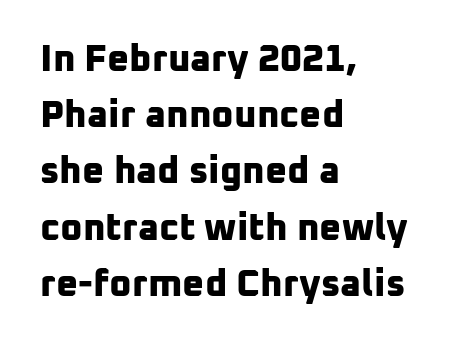
The image shows 38 px bold sans-serif type; set left-aligned, normal line spacing (1.48x), normal letter spacing, not underlined; low stroke contrast and a medium x-height.
